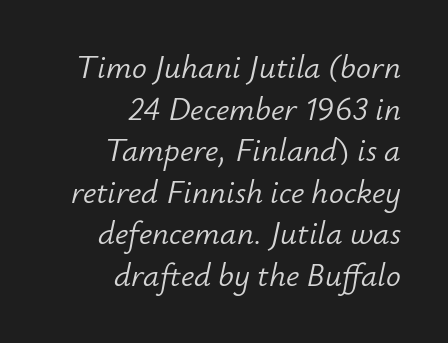
The image shows 33 px light type, italic (leaning right); set right-aligned, normal line spacing (1.26x), normal letter spacing, not underlined; low stroke contrast and a small x-height.
